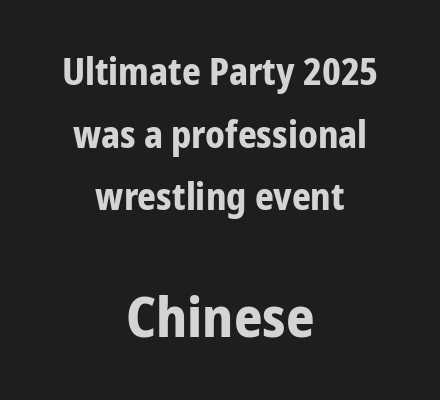
{"serif": "no", "italic": "no", "bold": "yes", "weight": "bold", "width": "condensed", "stroke_contrast": "low", "x_height": "medium", "monospaced": "no", "underline": "no", "align": "center", "line_spacing": "normal", "line_spacing_ratio": 1.69, "letter_spacing": "normal", "letter_spacing_em": 0.0, "larger_block": "second", "size_ratio": 1.51, "glyph_px": 56}
